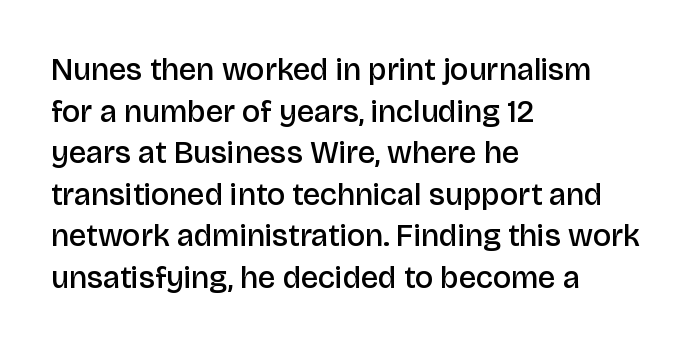
The image shows 31 px semibold sans-serif type, upright; set left-aligned, normal line spacing (1.34x), normal letter spacing, not underlined; low stroke contrast and a large x-height.
